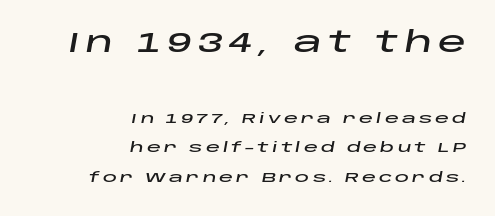
Line endings align vertically; line beginnings do not. No word sits above an underline. Between these two stacked blocks, the higher one wins on size. The passage shown leans; its letterforms are oblique. Note the varied advance widths — an 'i' is clearly narrower than an 'm'. Is there much room between lines? Yes — plenty of vertical air separates them.
